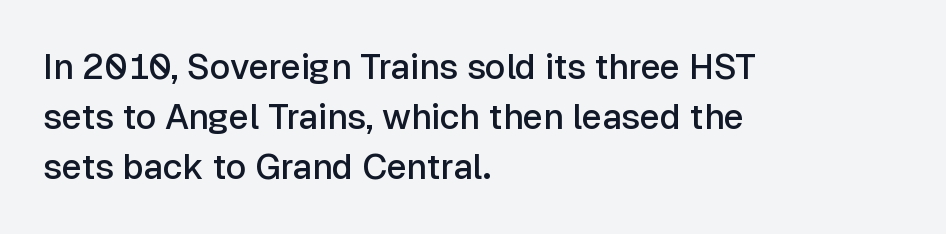
The image shows 35 px semibold sans-serif type, upright; set left-aligned, normal line spacing (1.43x), normal letter spacing, not underlined; low stroke contrast and a medium x-height.
